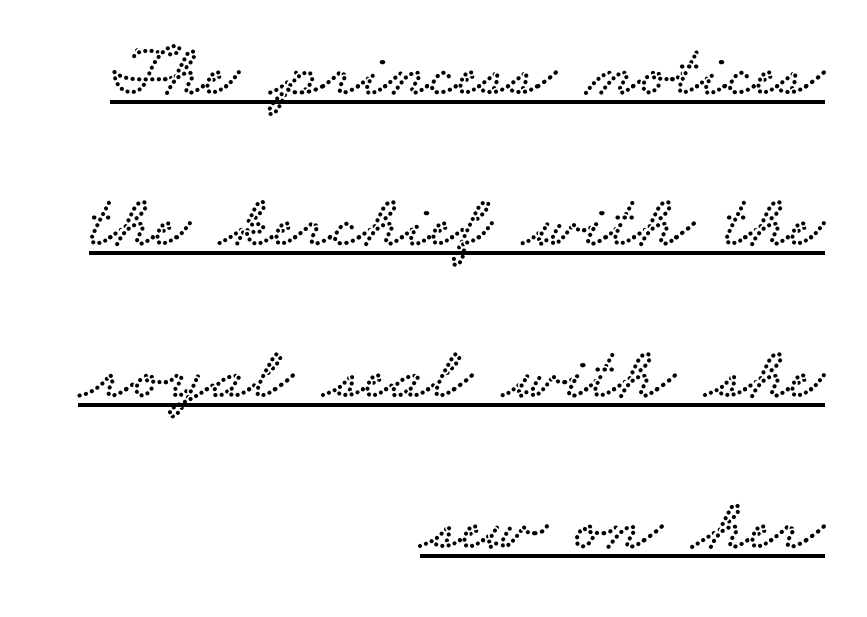
The image shows 75 px wide serif type; set right-aligned, loose line spacing (2.02x), normal letter spacing, underlined; low stroke contrast and a small x-height.
